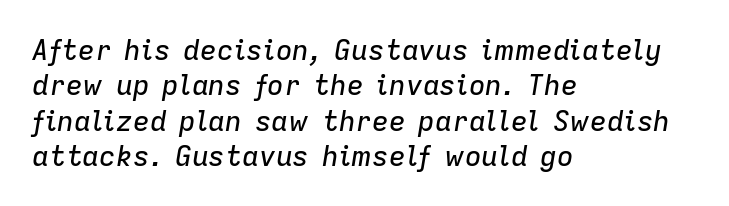
{"italic": "yes", "lean": "right", "slant_degrees": 9, "width": "normal", "stroke_contrast": "low", "x_height": "medium", "monospaced": "no", "underline": "no", "align": "left", "line_spacing": "normal", "line_spacing_ratio": 1.26, "letter_spacing": "normal", "letter_spacing_em": 0.0, "glyph_px": 28}
